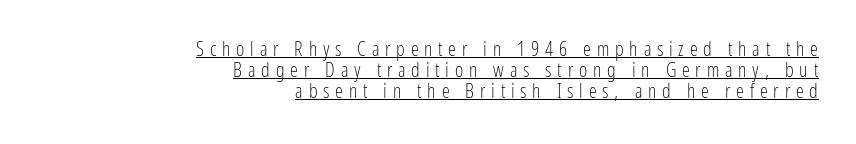
{"italic": "no", "bold": "no", "underline": "yes", "align": "right", "line_spacing": "tight", "line_spacing_ratio": 1.05, "letter_spacing": "wide", "letter_spacing_em": 0.29, "glyph_px": 20}
